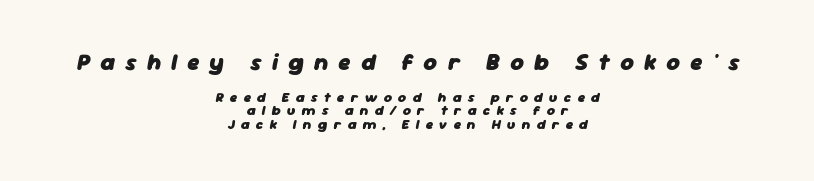
{"italic": "yes", "lean": "right", "slant_degrees": 11, "bold": "yes", "underline": "no", "align": "center", "line_spacing": "tight", "line_spacing_ratio": 0.97, "letter_spacing": "wide", "letter_spacing_em": 0.44, "larger_block": "first", "size_ratio": 1.64, "glyph_px": 23}
